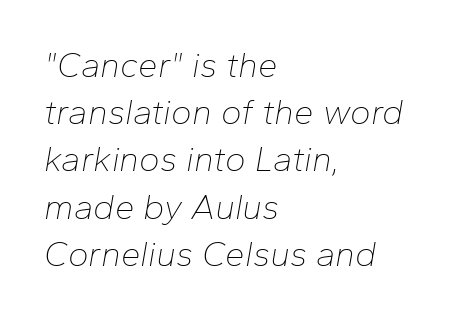
{"italic": "yes", "lean": "right", "slant_degrees": 10, "bold": "no", "weight": "thin", "width": "normal", "stroke_contrast": "low", "x_height": "medium", "monospaced": "no", "underline": "no", "align": "left", "line_spacing": "normal", "line_spacing_ratio": 1.35, "letter_spacing": "normal", "letter_spacing_em": 0.0, "glyph_px": 35}
